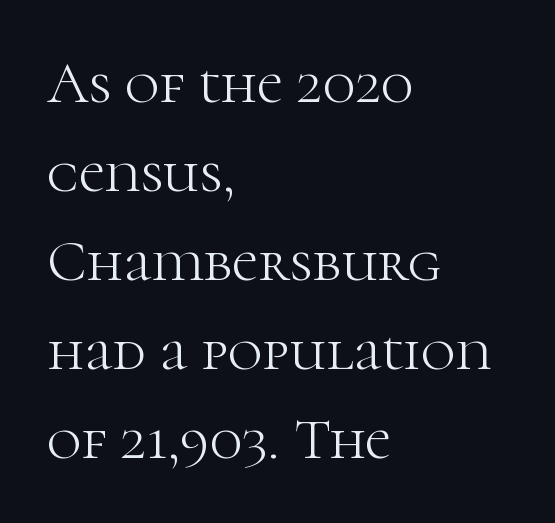
The image shows 59 px light serif type, upright; set left-aligned, normal line spacing (1.51x), normal letter spacing, not underlined; high stroke contrast and a medium x-height.
